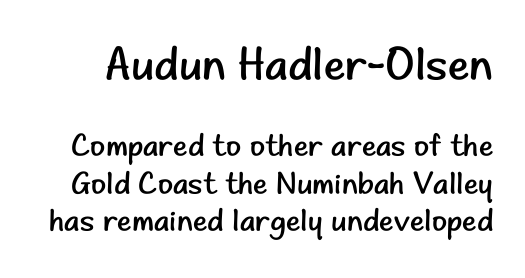
Q: Is the text bold? A: No.
Q: Is the text italic (slanted)? A: No, it is upright.
Q: Is the typeface a serif or a sans-serif typeface? A: Sans-serif.
Q: Is the text underlined? A: No.
Q: Is the spacing between letters normal or unusually wide? A: Normal.
Q: Which block of text is set in a larger size, the first (top) or the second (bottom)? A: The first (top) one.
Q: Width (condensed, normal, or wide)? A: Normal.
Q: Stroke contrast? A: Low.
Q: x-height? A: Small.
Q: Monospaced? A: No.
